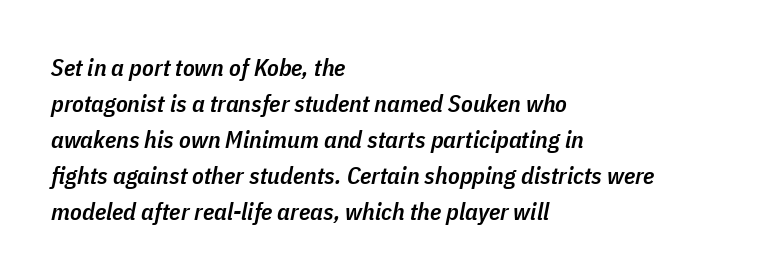
Q: Is the text bold? A: Semi-bold.
Q: Is the text italic (slanted)? A: Yes, it leans right by about 11 degrees.
Q: Is the text underlined? A: No.
Q: How is the paragraph aligned? A: Left-aligned.
Q: Is the spacing between letters normal or unusually wide? A: Normal.
Q: Is the spacing between lines tight, normal or loose? A: Normal.
